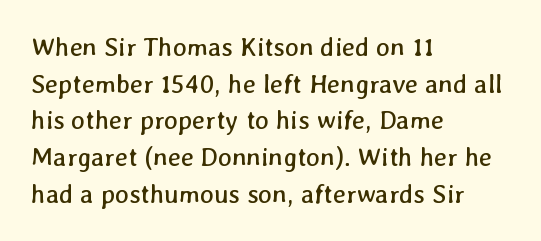
Interline gaps are of average width in this sample. The face looks like a standard text weight, possibly lighter. The line texture is even and compact thanks to regular tracking. Just letters on the line, the space beneath them empty. This sample is left-justified, so line endings fall wherever the words run out.
